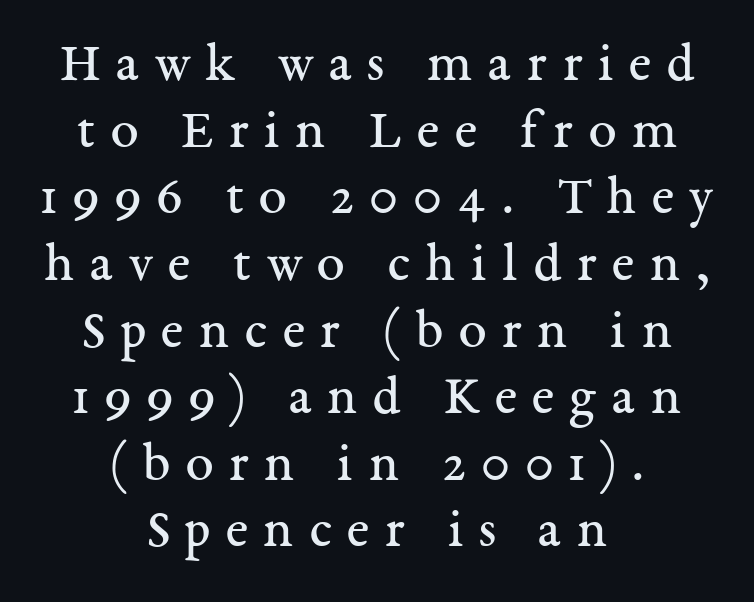
Q: Is the text bold? A: No.
Q: Is the text italic (slanted)? A: No, it is upright.
Q: Is the typeface a serif or a sans-serif typeface? A: Serif.
Q: Is the text underlined? A: No.
Q: How is the paragraph aligned? A: Centered.
Q: Is the spacing between letters normal or unusually wide? A: Unusually wide.
Q: Width (condensed, normal, or wide)? A: Normal.
Q: Stroke contrast? A: Medium.
Q: x-height? A: Medium.
Q: Monospaced? A: No.
